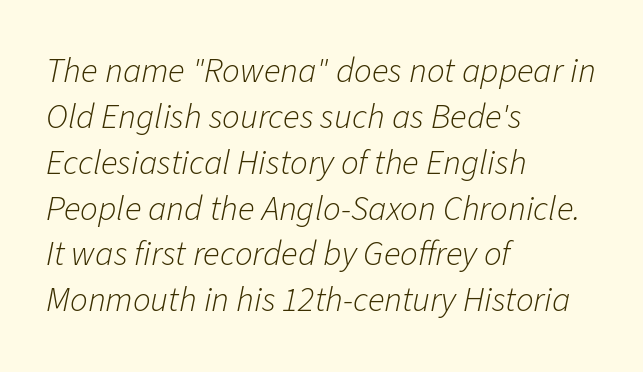
Q: Is the text bold? A: No.
Q: Is the text italic (slanted)? A: Yes, it leans right by about 11 degrees.
Q: Is the text underlined? A: No.
Q: How is the paragraph aligned? A: Left-aligned.
Q: Is the spacing between letters normal or unusually wide? A: Normal.
Q: Is the spacing between lines tight, normal or loose? A: Normal.
Q: Width (condensed, normal, or wide)? A: Normal.
Q: Stroke contrast? A: Low.
Q: x-height? A: Medium.
Q: Monospaced? A: No.
